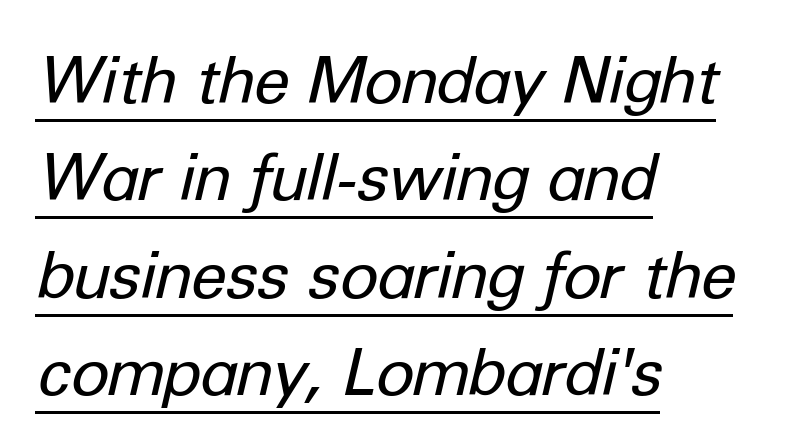
The whole block is typeset with a tilt. Whoever set this chose a conventional vertical rhythm. Each letter keeps its own natural width here, so spacing adapts to shape. Is this a heavy cut? Hardly; it is regular or lighter.
